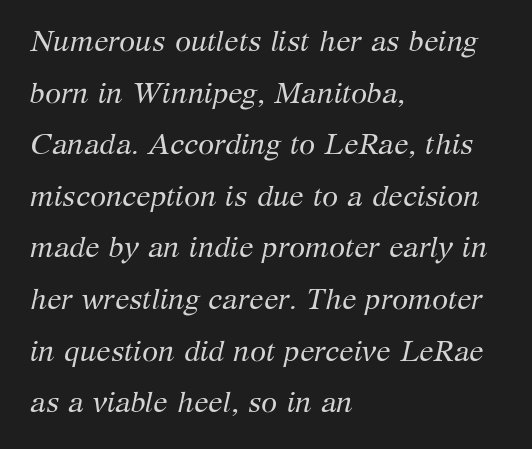
{"serif": "yes", "italic": "yes", "lean": "right", "slant_degrees": 12, "bold": "no", "weight": "regular", "width": "normal", "stroke_contrast": "medium", "x_height": "medium", "monospaced": "no", "underline": "no", "align": "left", "line_spacing_ratio": 1.78, "letter_spacing": "normal", "letter_spacing_em": 0.0, "glyph_px": 29}
